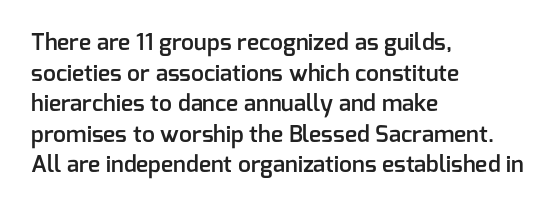
The image shows 23 px text type, upright; set left-aligned, normal line spacing (1.33x), normal letter spacing, not underlined.
